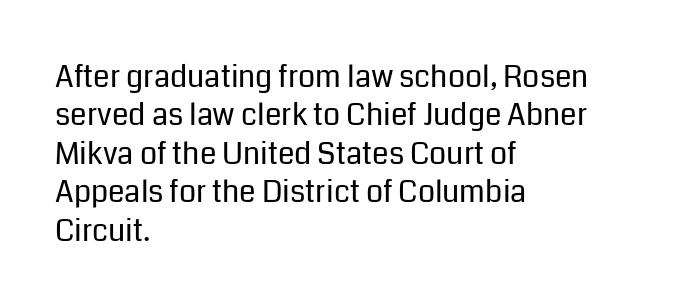
Q: Is the text bold? A: No.
Q: Is the text italic (slanted)? A: No, it is upright.
Q: Is the typeface a serif or a sans-serif typeface? A: Sans-serif.
Q: Is the text underlined? A: No.
Q: How is the paragraph aligned? A: Left-aligned.
Q: Is the spacing between letters normal or unusually wide? A: Normal.
Q: Is the spacing between lines tight, normal or loose? A: Normal.
Q: Width (condensed, normal, or wide)? A: Normal.
Q: Stroke contrast? A: Low.
Q: x-height? A: Medium.
Q: Monospaced? A: No.
